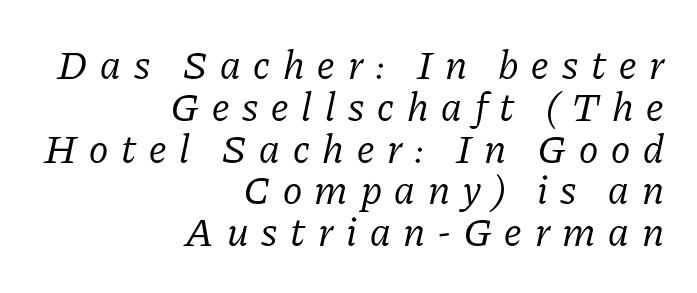
{"serif": "yes", "italic": "yes", "lean": "right", "slant_degrees": 11, "bold": "no", "weight": "regular", "width": "normal", "stroke_contrast": "low", "x_height": "medium", "monospaced": "no", "underline": "no", "align": "right", "line_spacing": "tight", "line_spacing_ratio": 1.02, "letter_spacing": "wide", "letter_spacing_em": 0.31, "glyph_px": 41}
